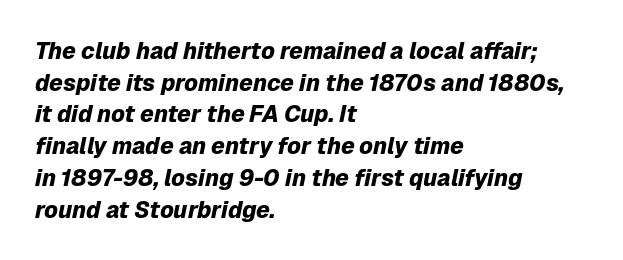
Q: Is the text bold? A: Yes.
Q: Is the text italic (slanted)? A: Yes, it leans right by about 12 degrees.
Q: Is the text underlined? A: No.
Q: How is the paragraph aligned? A: Left-aligned.
Q: Is the spacing between letters normal or unusually wide? A: Normal.
Q: Is the spacing between lines tight, normal or loose? A: Normal.
